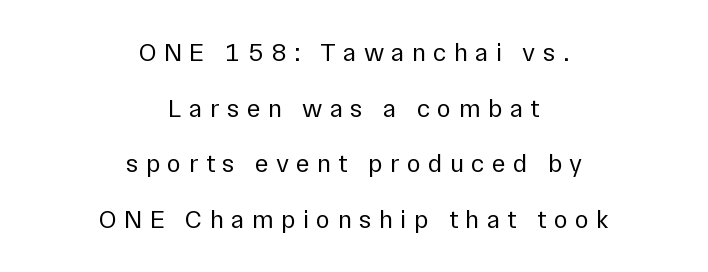
The image shows 26 px text type, upright; set centered, loose line spacing (2.14x), unusually wide letter spacing (+0.28 em), not underlined.
